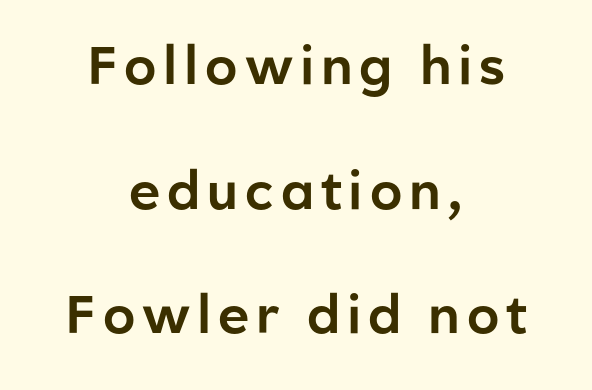
Q: Is the text italic (slanted)? A: No, it is upright.
Q: Is the typeface a serif or a sans-serif typeface? A: Sans-serif.
Q: Is the text underlined? A: No.
Q: How is the paragraph aligned? A: Centered.
Q: Is the spacing between lines tight, normal or loose? A: Loose.
Q: Width (condensed, normal, or wide)? A: Normal.
Q: Stroke contrast? A: Low.
Q: x-height? A: Medium.
Q: Monospaced? A: No.
